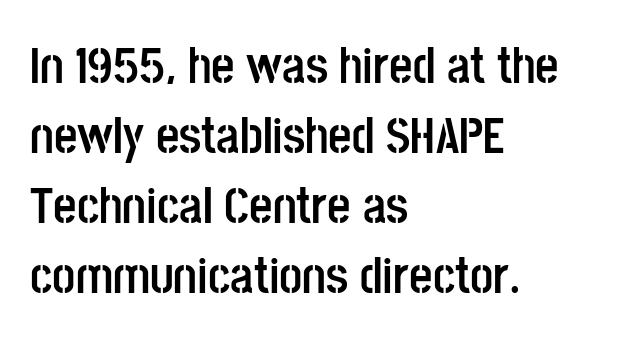
The image shows 51 px semibold, condensed sans-serif type, upright; set left-aligned, normal line spacing (1.37x), normal letter spacing, not underlined; low stroke contrast and a large x-height.
